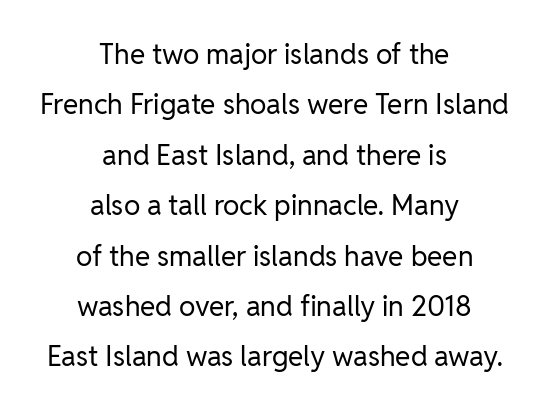
This sample has the flowing, uneven cadence of proportional lettering. Each row of text sits above clean, open space. Does extra space separate the letters? No, they use regular spacing. Leftover space on each line is divided equally before and after the words.
